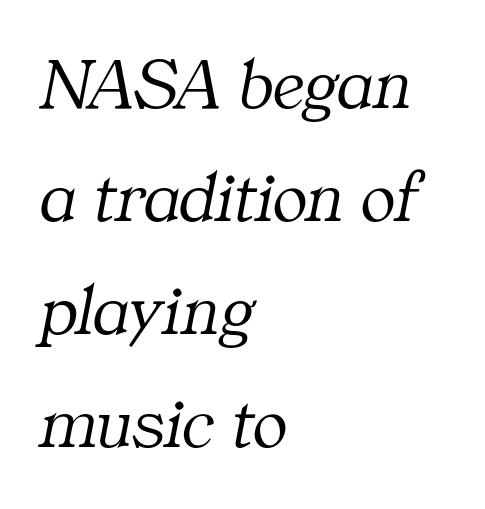
You could not count columns in this text — the font is proportionally spaced. The string is rendered with underlining switched off. Caption: standard tracking, unaltered. These lines were composed using italics.
